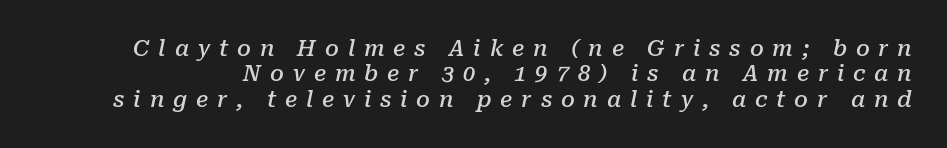
Heft: intermediate — a semibold. Substantial extra tracking has been applied to these lines. Rendered with sloped, italic letterforms. The passage shown stacks its lines with hardly any gap. The space directly below the letters is spotless.
